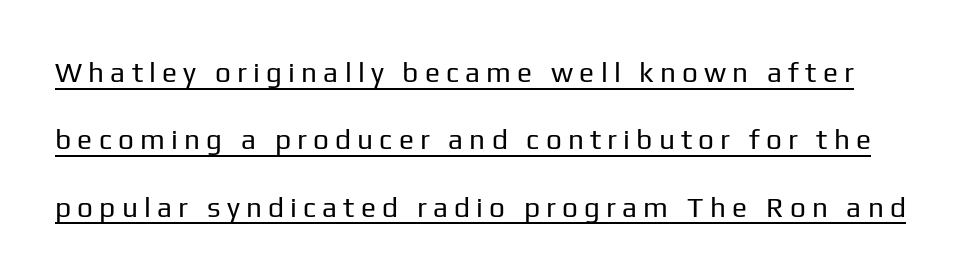
The image shows 28 px regular-weight sans-serif type, upright; set loose line spacing (2.41x), unusually wide letter spacing (+0.22 em), underlined; low stroke contrast and a medium x-height.
